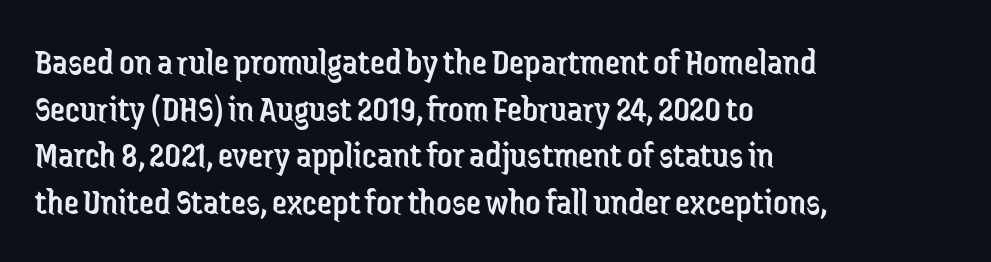
{"serif": "no", "italic": "no", "bold": "no", "weight": "regular", "width": "condensed", "stroke_contrast": "low", "x_height": "medium", "monospaced": "no", "underline": "no", "align": "left", "line_spacing_ratio": 1.23, "letter_spacing": "normal", "letter_spacing_em": 0.0, "glyph_px": 38}
